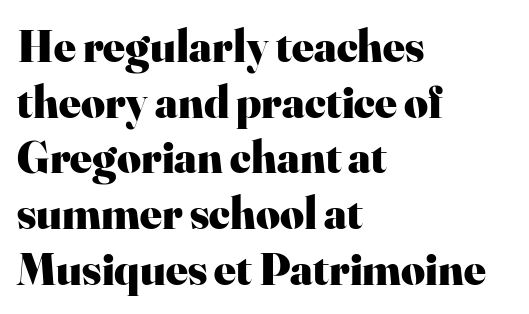
Vertical strokes here are truly vertical. Casual observation: everything's shoved over to the left. Does extra space separate the letters? No, they use regular spacing. Each letter keeps its own natural width here, so spacing adapts to shape. In terms of letterform style, serifs are clearly present. Heavy-handed strokes throughout: this text is bold.
